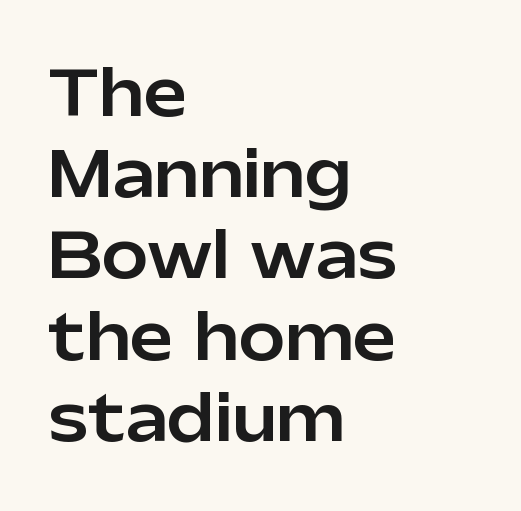
Q: Is the text italic (slanted)? A: No, it is upright.
Q: Is the typeface a serif or a sans-serif typeface? A: Sans-serif.
Q: Is the text underlined? A: No.
Q: How is the paragraph aligned? A: Left-aligned.
Q: Is the spacing between letters normal or unusually wide? A: Normal.
Q: Is the spacing between lines tight, normal or loose? A: Normal.
Q: Width (condensed, normal, or wide)? A: Normal.
Q: Stroke contrast? A: Low.
Q: x-height? A: Medium.
Q: Monospaced? A: No.
